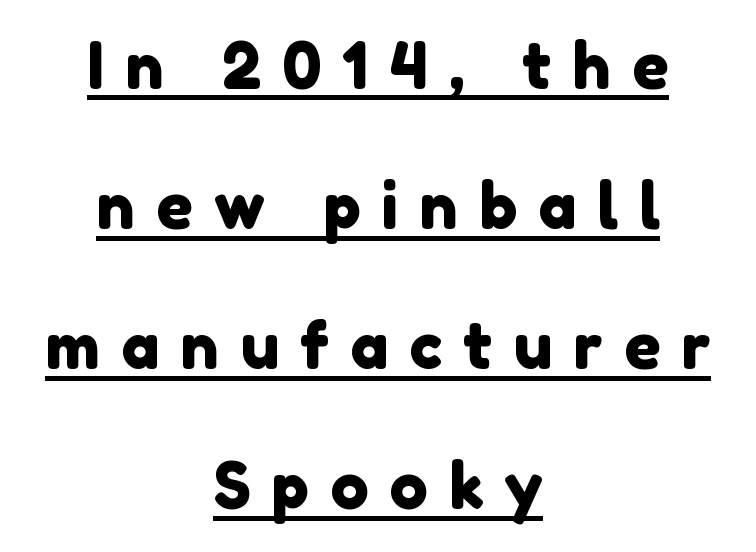
Q: Is the typeface a serif or a sans-serif typeface? A: Sans-serif.
Q: Is the text underlined? A: Yes.
Q: How is the paragraph aligned? A: Centered.
Q: Is the spacing between letters normal or unusually wide? A: Unusually wide.
Q: Is the spacing between lines tight, normal or loose? A: Loose.
Q: Width (condensed, normal, or wide)? A: Normal.
Q: Stroke contrast? A: Low.
Q: x-height? A: Medium.
Q: Monospaced? A: No.
